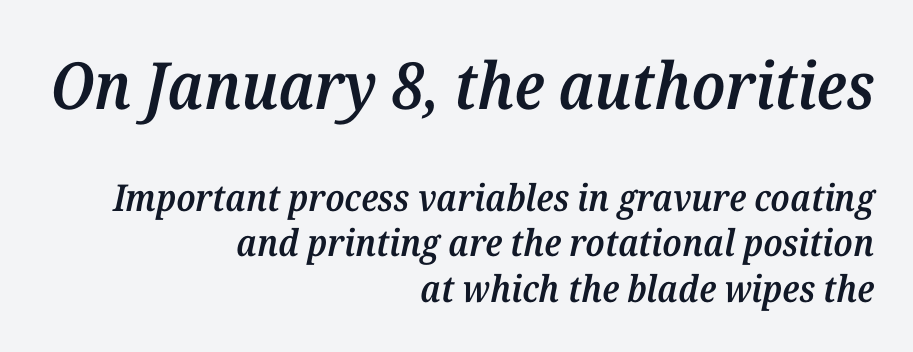
Q: Is the text bold? A: Semi-bold.
Q: Is the text italic (slanted)? A: Yes, it leans right by about 12 degrees.
Q: Is the typeface a serif or a sans-serif typeface? A: Serif.
Q: Is the text underlined? A: No.
Q: How is the paragraph aligned? A: Right-aligned.
Q: Is the spacing between letters normal or unusually wide? A: Normal.
Q: Which block of text is set in a larger size, the first (top) or the second (bottom)? A: The first (top) one.
Q: Width (condensed, normal, or wide)? A: Normal.
Q: Stroke contrast? A: Medium.
Q: x-height? A: Medium.
Q: Monospaced? A: No.
